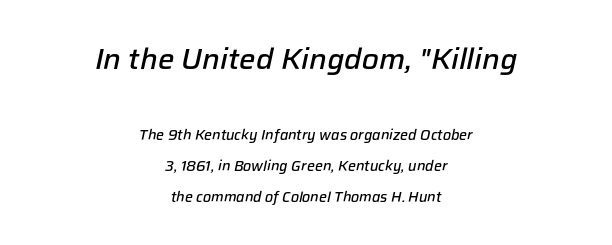
This is oblique type, the kind used for emphasis or titles. This rendering leaves character spacing at its baseline value. Character widths vary here, with narrow letters taking less room than wide ones. Descender tails drop into unmarked territory.
